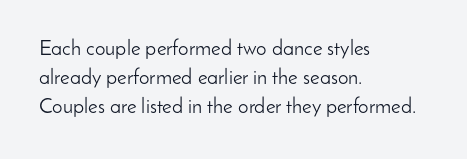
Tracking here is standard; glyphs follow each other at the usual distance. Heft: none added — not bold. These lines are set flush left with a ragged right edge. The letters stand straight up with perfectly vertical stems. Has an underline been added? It has not.
